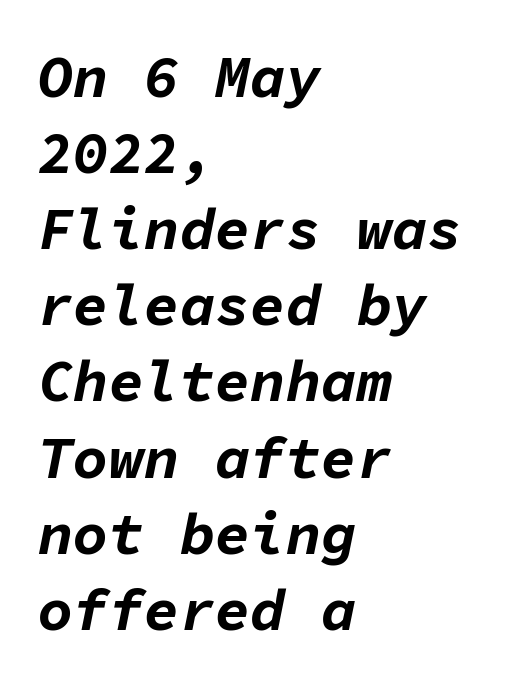
The image shows 59 px bold type, italic (leaning right), monospaced; set left-aligned, normal line spacing (1.29x), normal letter spacing, not underlined; low stroke contrast and a medium x-height.
